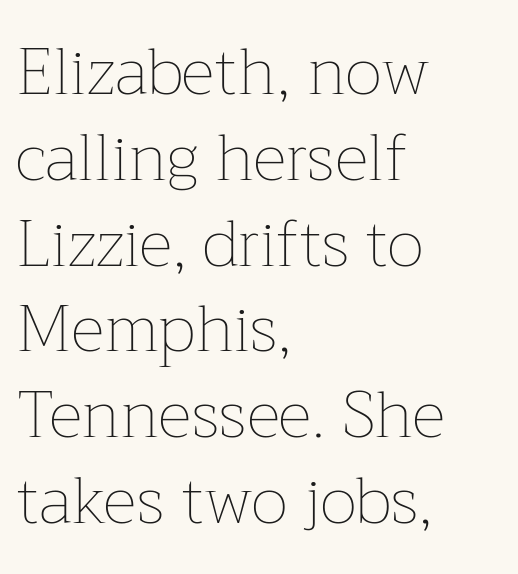
The image shows 65 px thin type, upright; set left-aligned, normal line spacing (1.32x), normal letter spacing, not underlined; low stroke contrast and a medium x-height.
